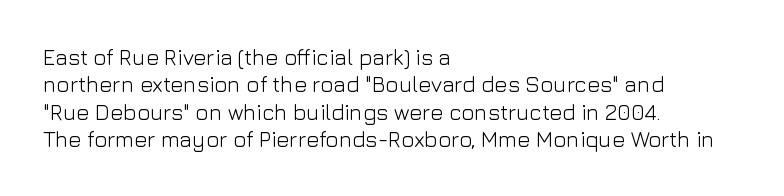
{"italic": "no", "bold": "no", "underline": "no", "align": "left", "line_spacing": "normal", "line_spacing_ratio": 1.25, "letter_spacing": "normal", "letter_spacing_em": 0.0, "glyph_px": 22}
